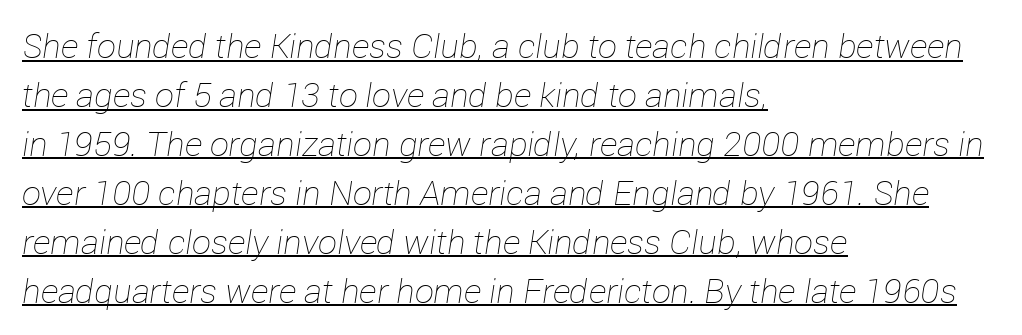
Q: Is the text bold? A: No.
Q: Is the text italic (slanted)? A: Yes, it leans right by about 12 degrees.
Q: Is the text underlined? A: Yes.
Q: How is the paragraph aligned? A: Left-aligned.
Q: Is the spacing between letters normal or unusually wide? A: Normal.
Q: Is the spacing between lines tight, normal or loose? A: Normal.
Q: Width (condensed, normal, or wide)? A: Normal.
Q: Stroke contrast? A: Low.
Q: x-height? A: Medium.
Q: Monospaced? A: No.
